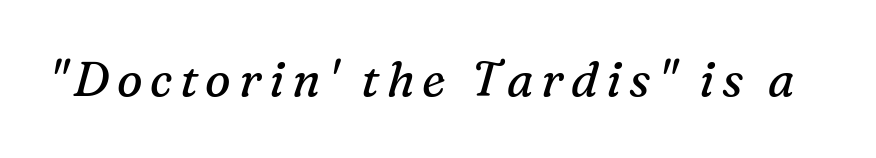
{"serif": "yes", "italic": "yes", "lean": "right", "slant_degrees": 16, "bold": "no", "weight": "regular", "width": "normal", "stroke_contrast": "medium", "x_height": "medium", "monospaced": "no", "underline": "no", "glyph_px": 48}
